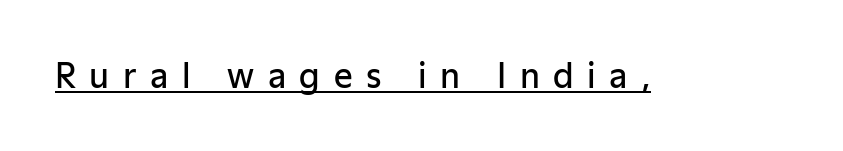
Nope, not italic — everything's standing straight. The sample has been set in demibold, a notch under bold. The type is letterspaced generously, with wide tracking. Somebody hit Ctrl+U on this one — the words are underlined.
